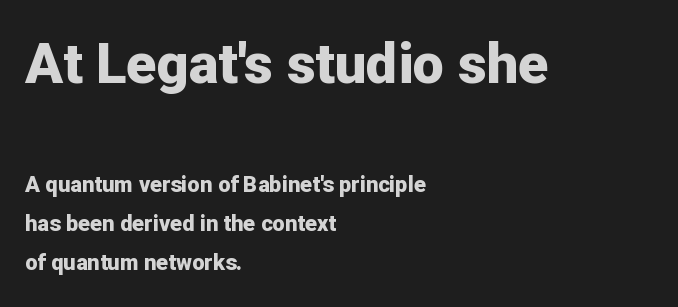
Q: Is the text bold? A: Yes.
Q: Is the text italic (slanted)? A: No, it is upright.
Q: Is the typeface a serif or a sans-serif typeface? A: Sans-serif.
Q: Is the text underlined? A: No.
Q: How is the paragraph aligned? A: Left-aligned.
Q: Is the spacing between letters normal or unusually wide? A: Normal.
Q: Which block of text is set in a larger size, the first (top) or the second (bottom)? A: The first (top) one.
Q: Width (condensed, normal, or wide)? A: Normal.
Q: Stroke contrast? A: Low.
Q: x-height? A: Medium.
Q: Monospaced? A: No.
